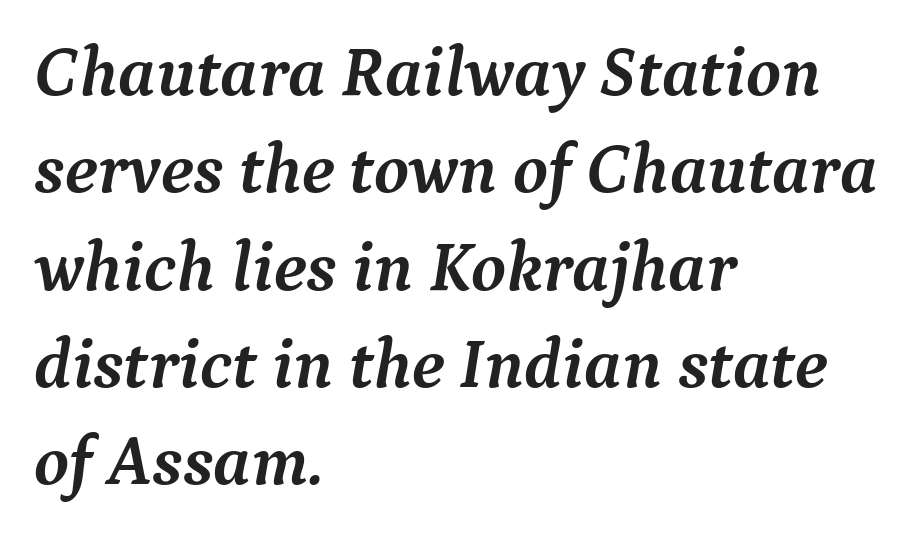
The image shows 71 px semibold serif type, italic (leaning right); set left-aligned, normal line spacing (1.37x), normal letter spacing, not underlined; medium stroke contrast and a medium x-height.
